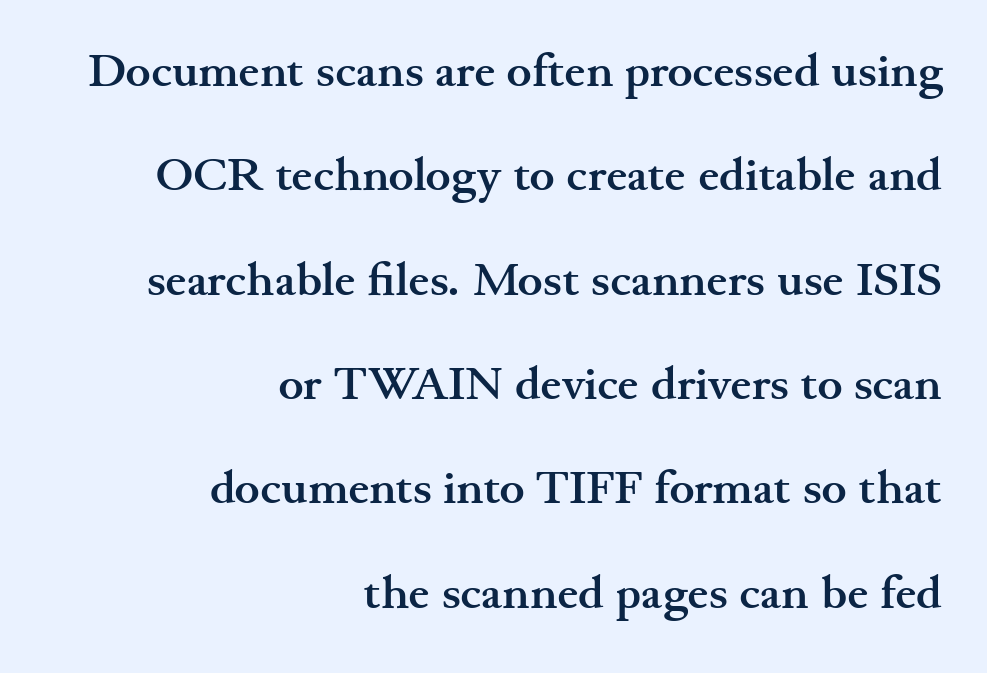
Q: Is the text bold? A: Yes.
Q: Is the text italic (slanted)? A: No, it is upright.
Q: Is the typeface a serif or a sans-serif typeface? A: Serif.
Q: Is the text underlined? A: No.
Q: How is the paragraph aligned? A: Right-aligned.
Q: Is the spacing between letters normal or unusually wide? A: Normal.
Q: Is the spacing between lines tight, normal or loose? A: Loose.
Q: Width (condensed, normal, or wide)? A: Wide.
Q: Stroke contrast? A: Medium.
Q: x-height? A: Small.
Q: Monospaced? A: No.
